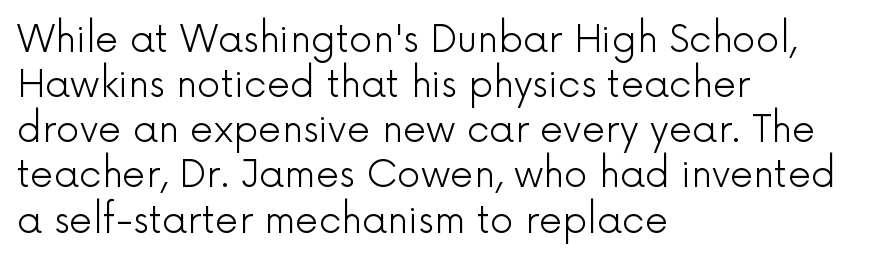
Compared with a centered layout, this one pins lines to the left instead. The letters advance in unequal steps, a hallmark of proportional type. Check the space under the baseline: it is left empty. Nope, no serifs anywhere on these letters. Letter spacing: default. When letters stand straight like this, we call the style roman or upright.
